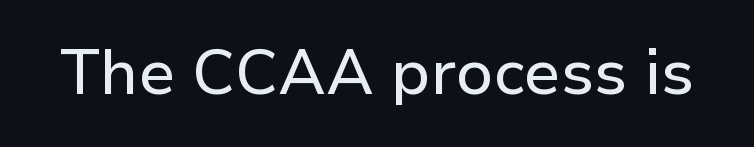
The image shows 63 px sans-serif type, upright; set normal letter spacing, not underlined; low stroke contrast and a medium x-height.
